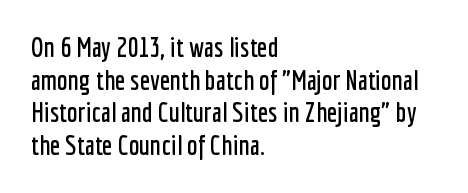
The image shows 27 px text type, upright; set left-aligned, line spacing 1.21x, normal letter spacing, not underlined.
